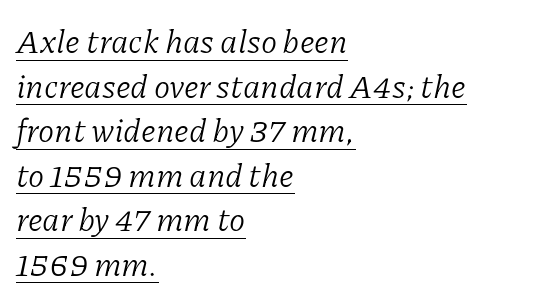
{"serif": "yes", "italic": "yes", "lean": "right", "slant_degrees": 11, "bold": "no", "weight": "light", "width": "normal", "stroke_contrast": "low", "x_height": "medium", "monospaced": "no", "underline": "yes", "align": "left", "line_spacing": "normal", "line_spacing_ratio": 1.35, "letter_spacing": "normal", "letter_spacing_em": 0.0, "glyph_px": 33}
